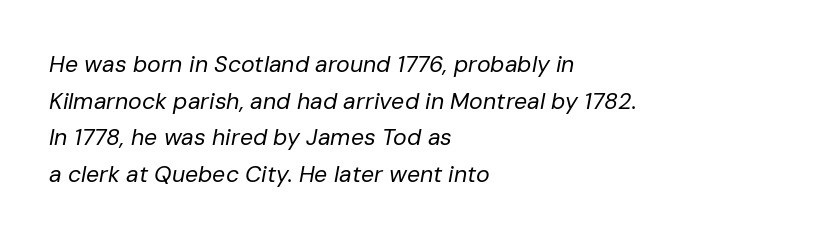
Style check: oblique. Leftover space on each line is placed entirely after the last word. Stems and bowls with no extra thickness — not bold. Tracking value appears to be zero — textbook default spacing. The zone under the glyphs is completely vacant.
